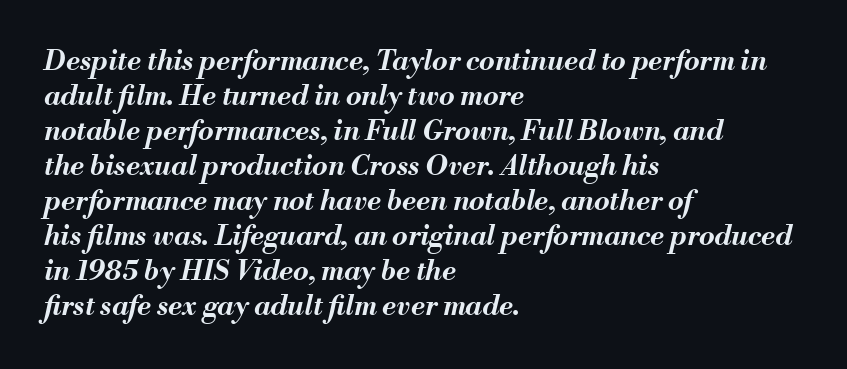
The rag falls on the right side of this text block. The foot of each line stays bare and open. The face used here has the dense, thick strokes of a bold. The face used here is proportionally spaced, like ordinary book or web type.
